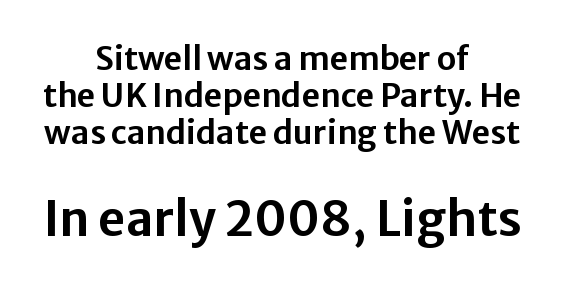
{"serif": "no", "italic": "no", "width": "normal", "stroke_contrast": "low", "x_height": "medium", "monospaced": "no", "underline": "no", "align": "center", "line_spacing_ratio": 1.16, "letter_spacing": "normal", "letter_spacing_em": 0.0, "larger_block": "second", "size_ratio": 1.5, "glyph_px": 48}
